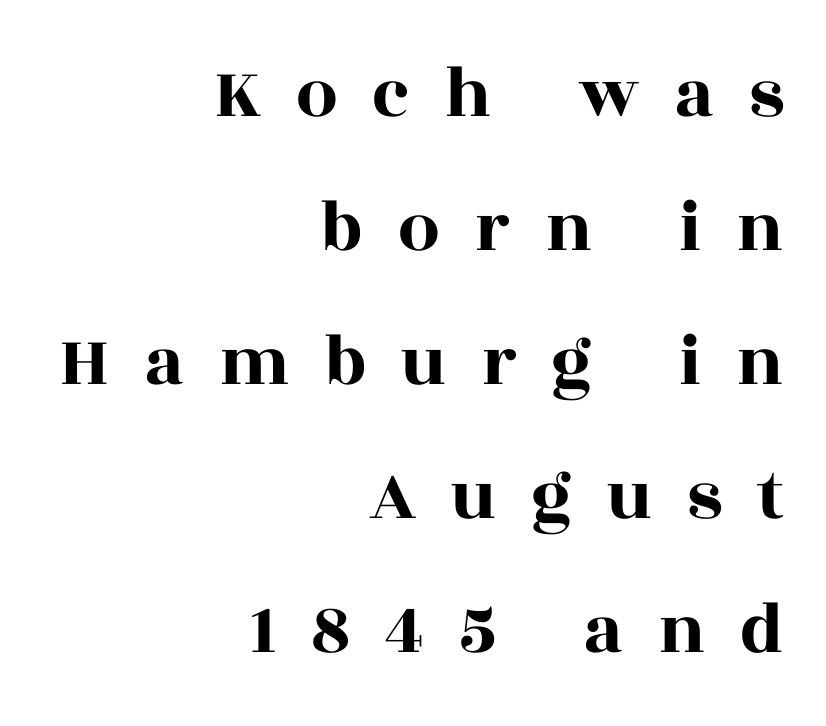
{"serif": "yes", "italic": "no", "width": "wide", "x_height": "large", "monospaced": "no", "underline": "no", "align": "right", "line_spacing_ratio": 1.81, "letter_spacing": "wide", "letter_spacing_em": 0.47, "glyph_px": 74}
